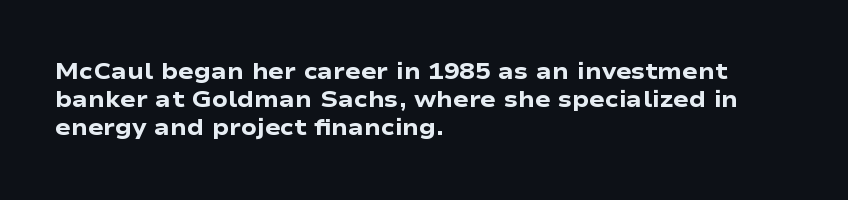
Look at the stroke-to-counter ratio: heavy, a bold. Ordinary non-slanted type is in use. The baseline area is clear. The setting favours the left margin, as ordinary paragraphs usually do. Look at the tracking — it's just the regular setting, nothing added.
